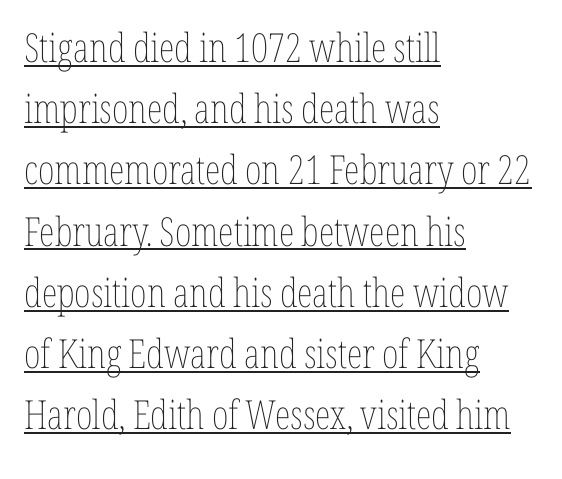
The image shows 40 px thin, condensed type, upright; set left-aligned, normal line spacing (1.53x), normal letter spacing, underlined; low stroke contrast and a medium x-height.
